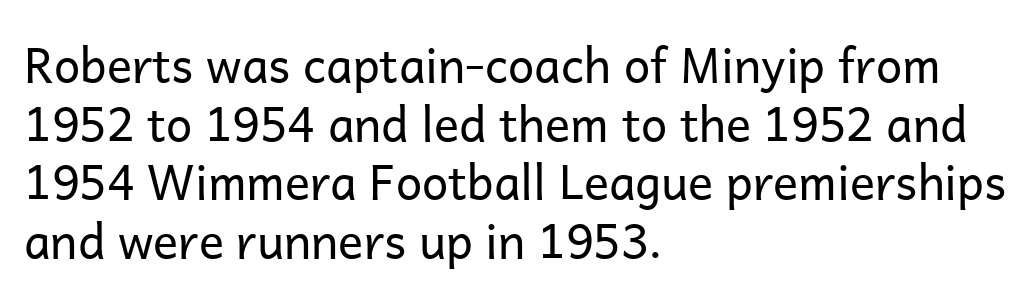
Q: Is the text bold? A: No.
Q: Is the text italic (slanted)? A: No, it is upright.
Q: Is the typeface a serif or a sans-serif typeface? A: Sans-serif.
Q: Is the text underlined? A: No.
Q: How is the paragraph aligned? A: Left-aligned.
Q: Is the spacing between letters normal or unusually wide? A: Normal.
Q: Is the spacing between lines tight, normal or loose? A: Normal.
Q: Width (condensed, normal, or wide)? A: Normal.
Q: Stroke contrast? A: Low.
Q: x-height? A: Medium.
Q: Monospaced? A: No.
